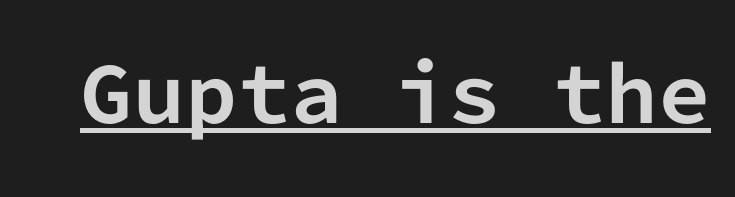
Q: Is the text bold? A: Yes.
Q: Is the text italic (slanted)? A: No, it is upright.
Q: Is the typeface a serif or a sans-serif typeface? A: Sans-serif.
Q: Is the text underlined? A: Yes.
Q: Is the spacing between letters normal or unusually wide? A: Normal.
Q: Width (condensed, normal, or wide)? A: Normal.
Q: Stroke contrast? A: Low.
Q: x-height? A: Medium.
Q: Monospaced? A: Yes.
